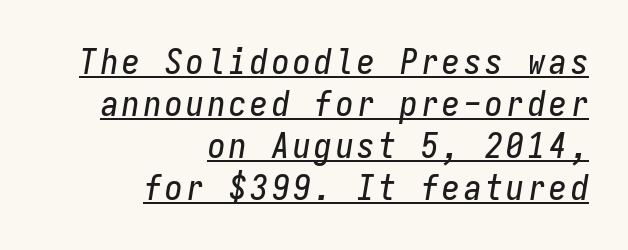
{"italic": "yes", "lean": "right", "slant_degrees": 9, "width": "condensed", "stroke_contrast": "low", "x_height": "medium", "monospaced": "yes", "underline": "yes", "align": "right", "line_spacing_ratio": 1.2, "glyph_px": 35}
